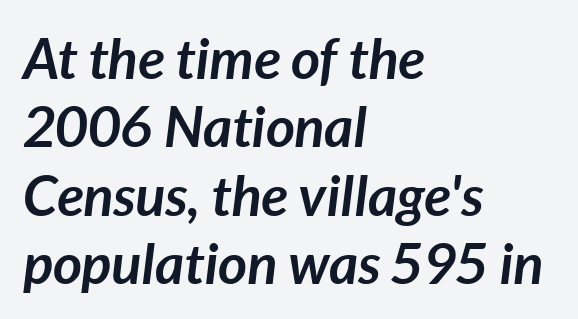
A student would call this left alignment; a typographer would say flush left, rag right. Each letter keeps its own natural width here, so spacing adapts to shape. Italic: yes, the glyphs are oblique. Decoration check: the copy has no underline.
